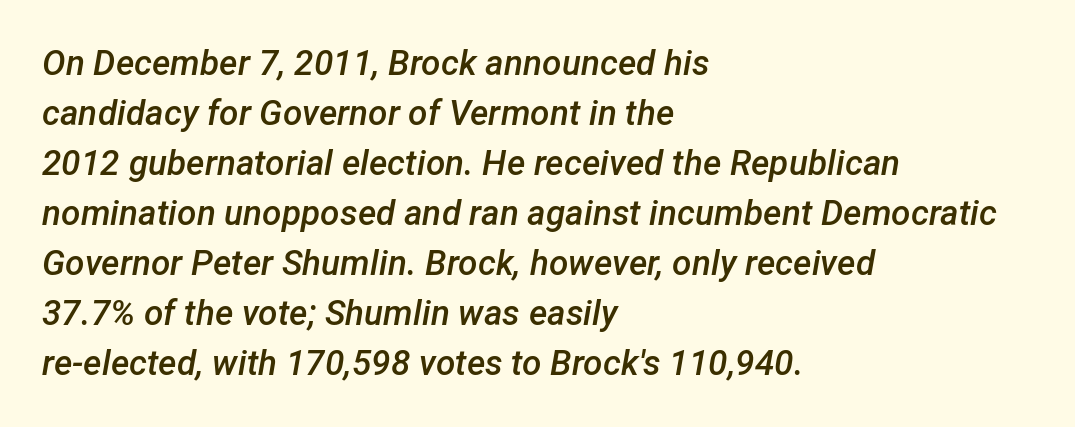
The image shows 35 px semibold type, italic (leaning right); set left-aligned, normal line spacing (1.43x), normal letter spacing, not underlined; low stroke contrast and a medium x-height.
